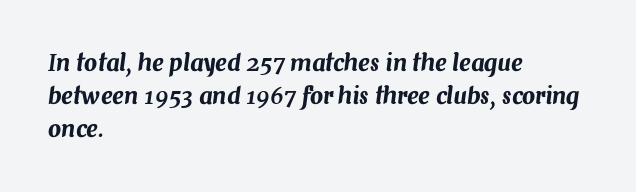
Q: Is the text italic (slanted)? A: Yes, it leans right by about 7 degrees.
Q: Is the text underlined? A: No.
Q: How is the paragraph aligned? A: Left-aligned.
Q: Is the spacing between letters normal or unusually wide? A: Normal.
Q: Is the spacing between lines tight, normal or loose? A: Normal.
